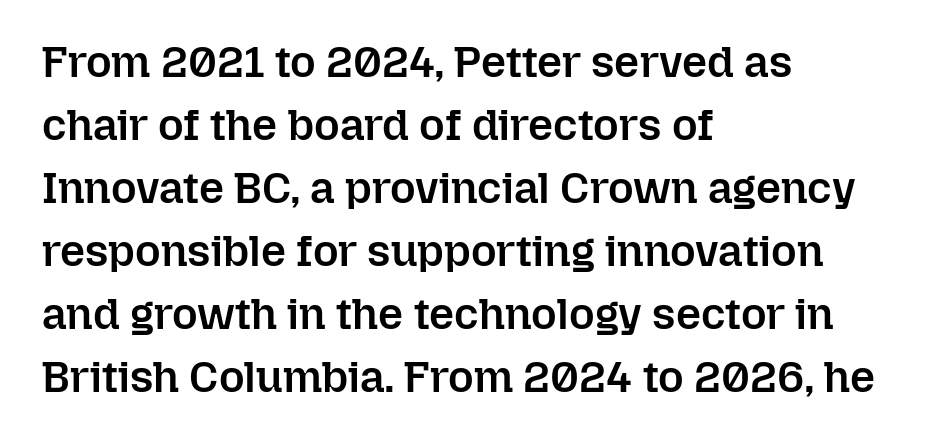
You could not count columns in this text — the font is proportionally spaced. You could call the tracking neutral — neither tight nor loose. These lines sit exactly where default settings would place them. Rendered with straight, roman letterforms. Any mark beneath the type? The region is blank. Summary of weight: moderately heavy, a semibold.
